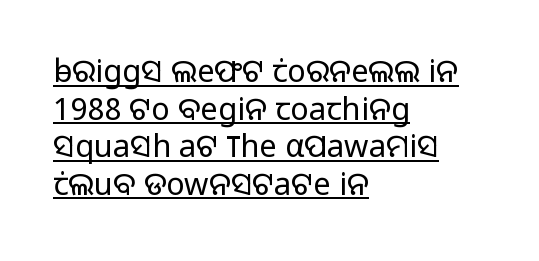
The image shows 31 px light sans-serif type, upright; set left-aligned, line spacing 1.21x, normal letter spacing, underlined; low stroke contrast and a medium x-height.
